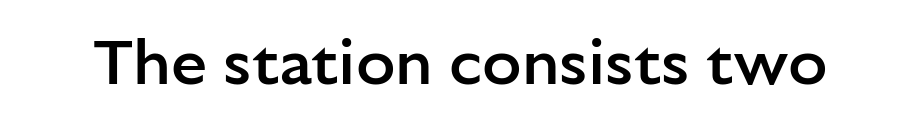
Q: Is the text bold? A: Semi-bold.
Q: Is the text italic (slanted)? A: No, it is upright.
Q: Is the typeface a serif or a sans-serif typeface? A: Sans-serif.
Q: Is the text underlined? A: No.
Q: Is the spacing between letters normal or unusually wide? A: Normal.
Q: Width (condensed, normal, or wide)? A: Normal.
Q: Stroke contrast? A: Low.
Q: x-height? A: Medium.
Q: Monospaced? A: No.
